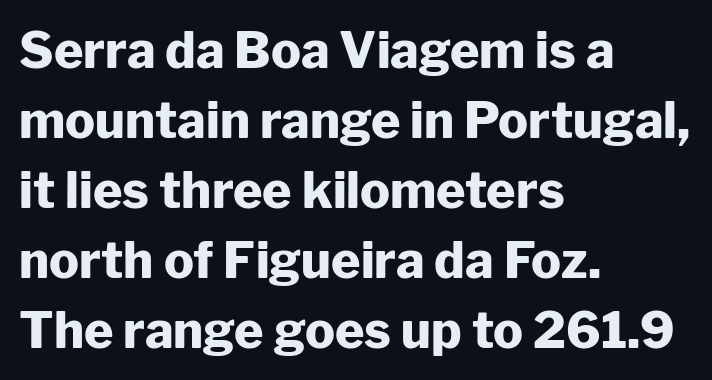
Q: Is the text bold? A: Yes.
Q: Is the text italic (slanted)? A: No, it is upright.
Q: Is the typeface a serif or a sans-serif typeface? A: Sans-serif.
Q: Is the text underlined? A: No.
Q: How is the paragraph aligned? A: Left-aligned.
Q: Is the spacing between letters normal or unusually wide? A: Normal.
Q: Is the spacing between lines tight, normal or loose? A: Normal.
Q: Width (condensed, normal, or wide)? A: Normal.
Q: Stroke contrast? A: Low.
Q: x-height? A: Medium.
Q: Monospaced? A: No.
